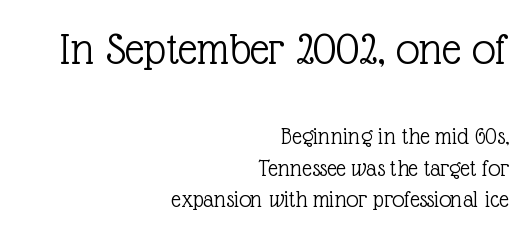
Q: Is the text bold? A: No.
Q: Is the text italic (slanted)? A: No, it is upright.
Q: Is the typeface a serif or a sans-serif typeface? A: Serif.
Q: Is the text underlined? A: No.
Q: How is the paragraph aligned? A: Right-aligned.
Q: Is the spacing between letters normal or unusually wide? A: Normal.
Q: Is the spacing between lines tight, normal or loose? A: Normal.
Q: Which block of text is set in a larger size, the first (top) or the second (bottom)? A: The first (top) one.
Q: Width (condensed, normal, or wide)? A: Normal.
Q: x-height? A: Medium.
Q: Monospaced? A: No.
